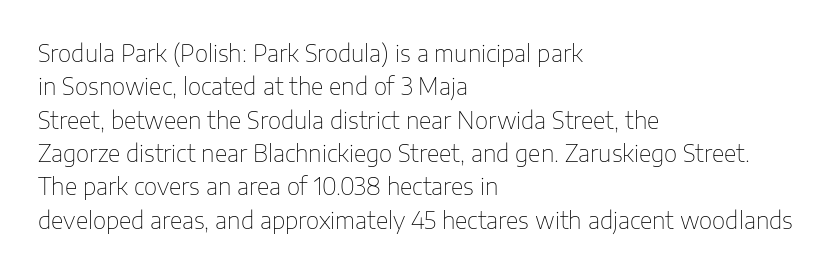
The image shows 23 px text type, upright; set left-aligned, normal line spacing (1.45x), normal letter spacing, not underlined.
